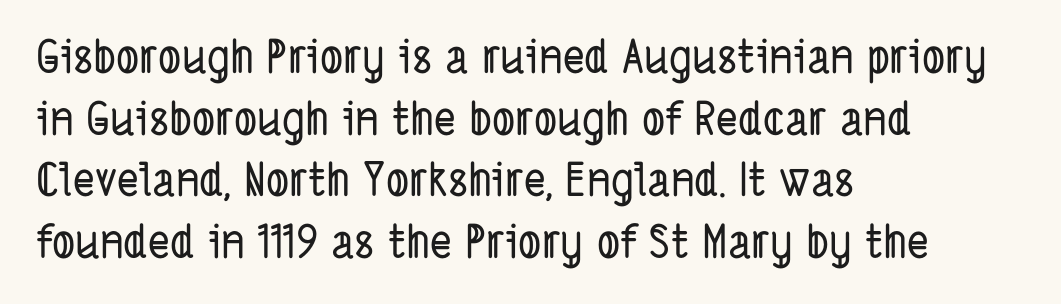
The image shows 46 px condensed sans-serif type; set left-aligned, normal line spacing (1.34x), normal letter spacing, not underlined; low stroke contrast and a medium x-height.
